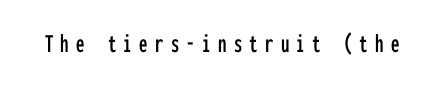
Q: Is the text italic (slanted)? A: No, it is upright.
Q: Is the text underlined? A: No.
Q: Is the spacing between letters normal or unusually wide? A: Unusually wide.
